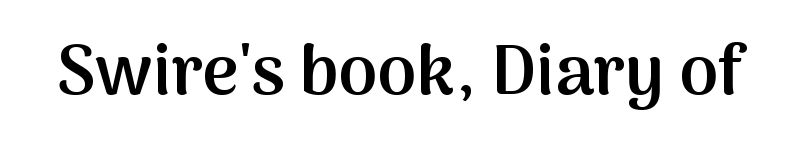
Q: Is the text bold? A: Semi-bold.
Q: Is the text italic (slanted)? A: No, it is upright.
Q: Is the typeface a serif or a sans-serif typeface? A: Sans-serif.
Q: Is the text underlined? A: No.
Q: Is the spacing between letters normal or unusually wide? A: Normal.
Q: Width (condensed, normal, or wide)? A: Normal.
Q: Stroke contrast? A: Medium.
Q: x-height? A: Medium.
Q: Monospaced? A: No.
